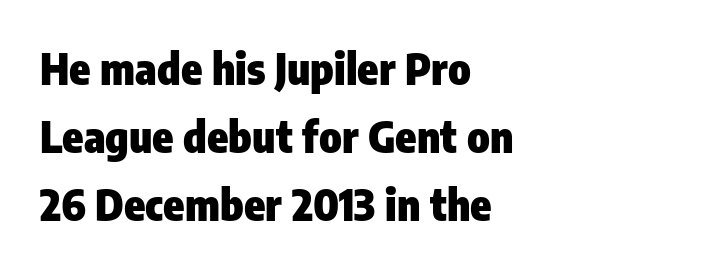
{"serif": "no", "italic": "no", "bold": "yes", "weight": "heavy", "width": "condensed", "stroke_contrast": "low", "x_height": "medium", "monospaced": "no", "underline": "no", "align": "left", "line_spacing": "normal", "line_spacing_ratio": 1.58, "letter_spacing": "normal", "letter_spacing_em": 0.0, "glyph_px": 43}
